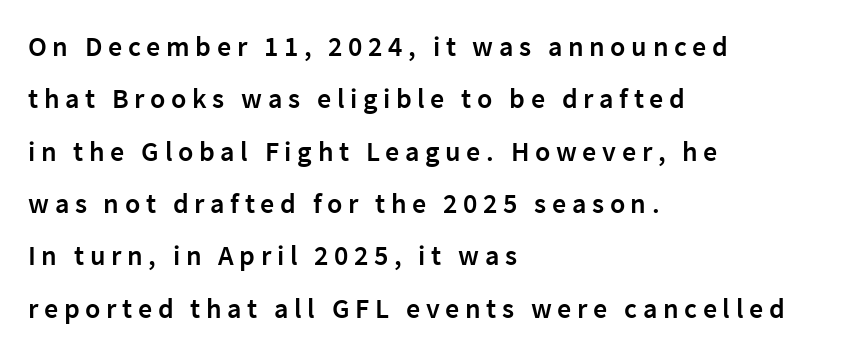
Q: Is the text bold? A: Semi-bold.
Q: Is the text italic (slanted)? A: No, it is upright.
Q: Is the typeface a serif or a sans-serif typeface? A: Sans-serif.
Q: Is the text underlined? A: No.
Q: How is the paragraph aligned? A: Left-aligned.
Q: Is the spacing between letters normal or unusually wide? A: Unusually wide.
Q: Width (condensed, normal, or wide)? A: Normal.
Q: Stroke contrast? A: Low.
Q: x-height? A: Medium.
Q: Monospaced? A: No.
